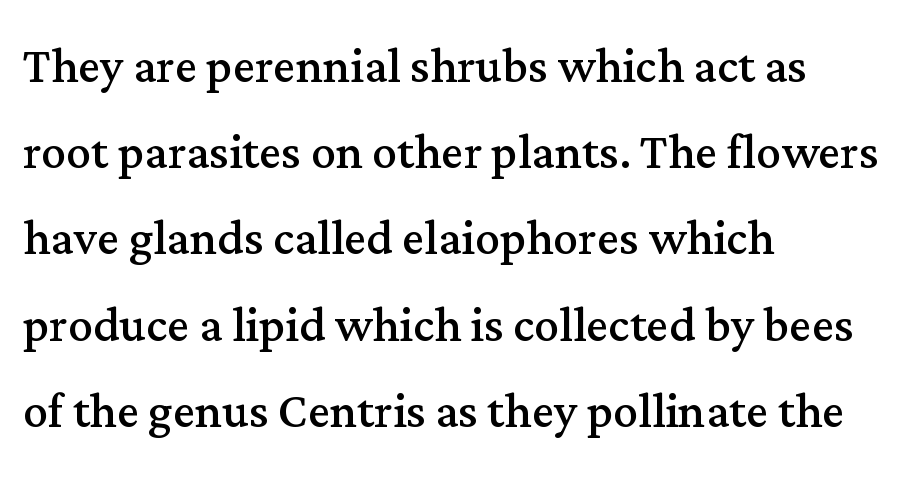
Summary of vertical rhythm: regular, with standard interline spacing. The typeface chosen for these lines features serifs. The lettering stays uniformly vertical, giving the passage a roman look. The letters advance in unequal steps, a hallmark of proportional type. Caption: face not bold, strokes unweighted.
